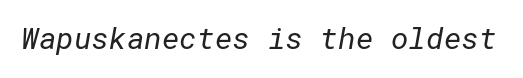
{"serif": "no", "bold": "no", "weight": "regular", "width": "normal", "stroke_contrast": "low", "x_height": "medium", "underline": "no", "letter_spacing": "normal", "letter_spacing_em": 0.0, "glyph_px": 30}
